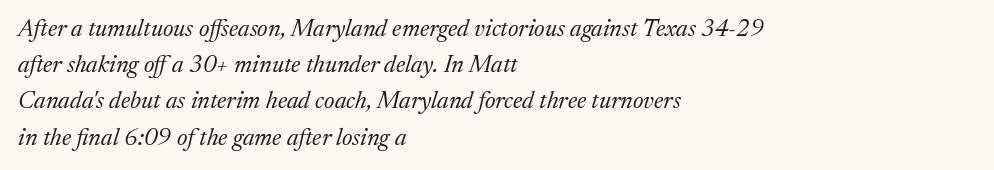
Q: Is the text bold? A: No.
Q: Is the text italic (slanted)? A: Yes, it leans right by about 17 degrees.
Q: Is the text underlined? A: No.
Q: How is the paragraph aligned? A: Left-aligned.
Q: Is the spacing between letters normal or unusually wide? A: Normal.
Q: Is the spacing between lines tight, normal or loose? A: Normal.
